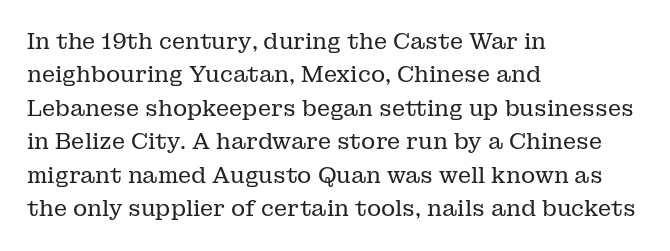
Summary of vertical rhythm: regular, with standard interline spacing. No extra ink here — the face is not bold. Quick note: not italic, upright. Horizontal alignment here is leftward, the default for most running prose.
